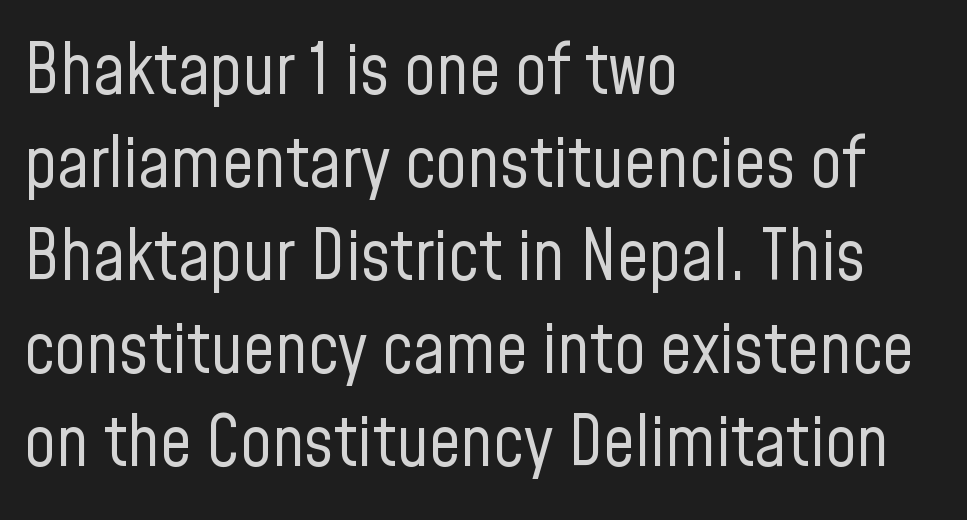
The image shows 70 px regular-weight, condensed sans-serif type, upright; set left-aligned, normal line spacing (1.33x), normal letter spacing, not underlined; low stroke contrast and a medium x-height.
